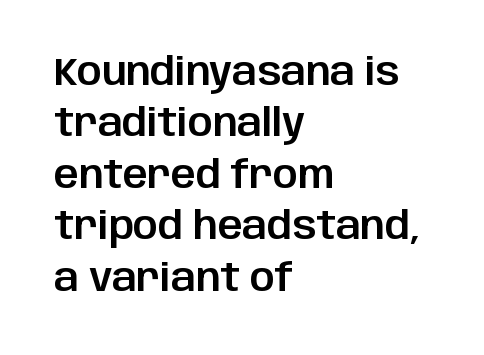
I'd call this a sans setting — the letters go barefoot. Every row of glyphs begins at an identical x-position on the left. Upright lettering throughout. The block of text has a typical density, with ordinary space between rows. You could not count columns in this text — the font is proportionally spaced.
